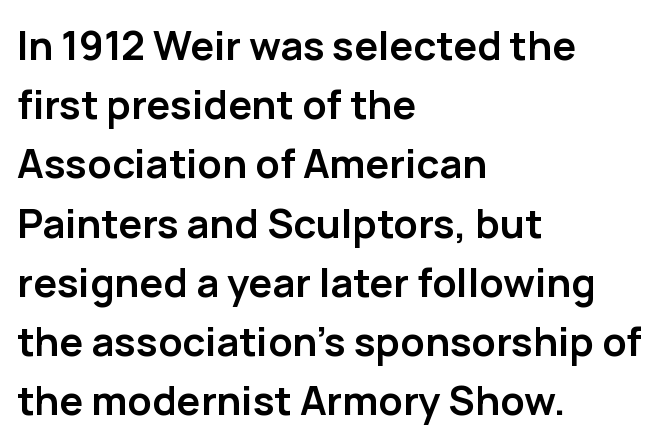
Q: Is the text bold? A: Yes.
Q: Is the text italic (slanted)? A: No, it is upright.
Q: Is the typeface a serif or a sans-serif typeface? A: Sans-serif.
Q: Is the text underlined? A: No.
Q: How is the paragraph aligned? A: Left-aligned.
Q: Is the spacing between letters normal or unusually wide? A: Normal.
Q: Is the spacing between lines tight, normal or loose? A: Normal.
Q: Width (condensed, normal, or wide)? A: Normal.
Q: Stroke contrast? A: Low.
Q: x-height? A: Medium.
Q: Monospaced? A: No.
